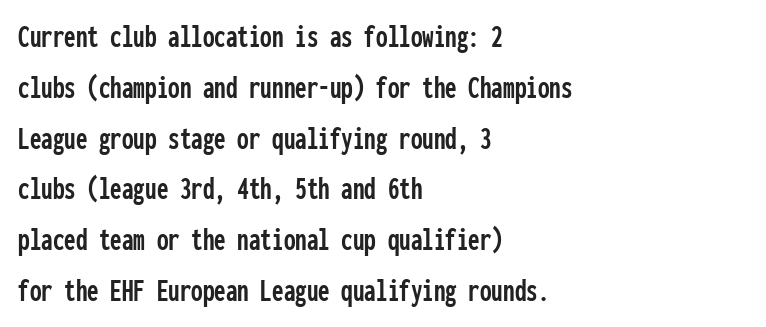
Q: Is the text italic (slanted)? A: No, it is upright.
Q: Is the typeface a serif or a sans-serif typeface? A: Sans-serif.
Q: Is the text underlined? A: No.
Q: How is the paragraph aligned? A: Left-aligned.
Q: Is the spacing between letters normal or unusually wide? A: Normal.
Q: Is the spacing between lines tight, normal or loose? A: Normal.
Q: Width (condensed, normal, or wide)? A: Condensed.
Q: Stroke contrast? A: Low.
Q: x-height? A: Medium.
Q: Monospaced? A: Yes.
